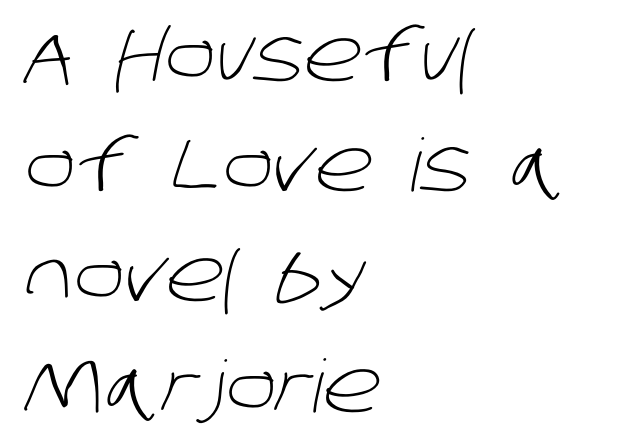
The image shows 73 px light sans-serif type; set left-aligned, normal line spacing (1.51x), normal letter spacing, not underlined; low stroke contrast and a large x-height.
